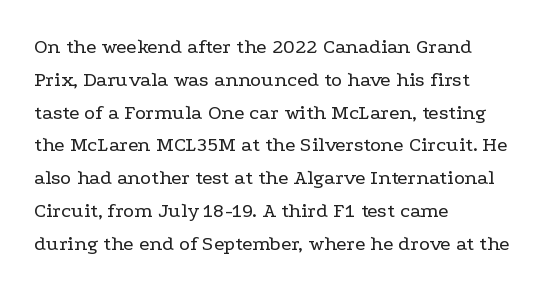
Upright lettering throughout. The rows are spaced the way most documents space them. These lines stack with their left ends in a neat column. The space beneath each line is pristine and unruled. This sample uses plain, unmodified letter spacing. Stem width sits at or under what a default text font uses.
